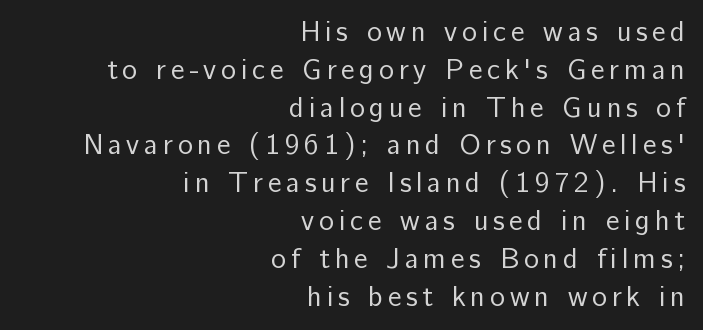
{"serif": "no", "italic": "no", "bold": "no", "weight": "regular", "width": "normal", "stroke_contrast": "low", "x_height": "medium", "monospaced": "no", "underline": "no", "align": "right", "line_spacing": "normal", "line_spacing_ratio": 1.35, "glyph_px": 28}
